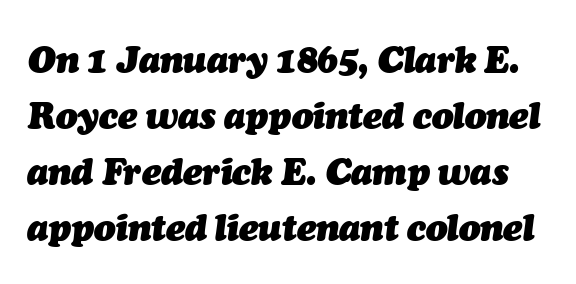
Summary of vertical rhythm: regular, with standard interline spacing. Style check: oblique. You'd pick this weight for a headline — it's a proper bold. This sample has the flowing, uneven cadence of proportional lettering. Between one letter and the next there's only the usual sliver of space. Any mark beneath the type? The region is blank.
